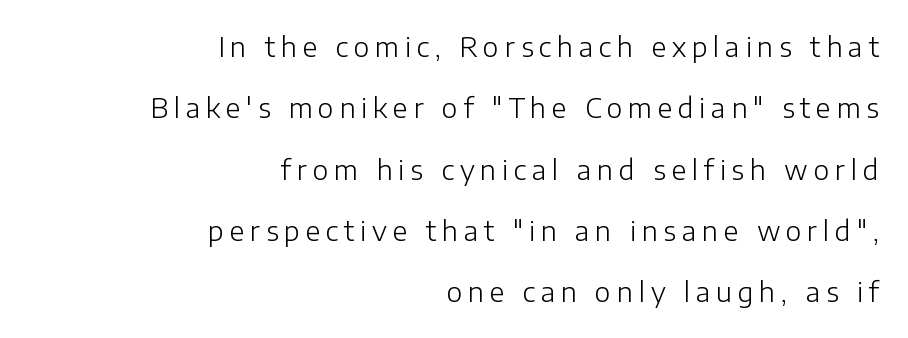
If you drew a line through each stem, it would be perfectly vertical. Has an underline been added? It has not. Successive baselines arrive slowly, with a big drop between each. The ragged edge is on the left, which tells us the setting is flush right.
